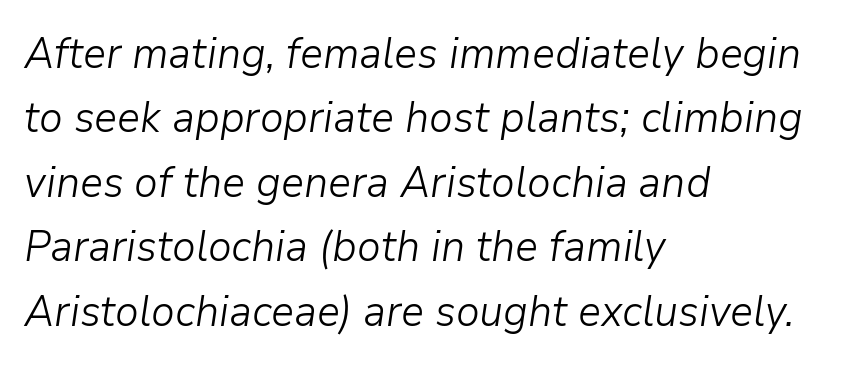
{"italic": "yes", "lean": "right", "slant_degrees": 9, "bold": "no", "weight": "light", "width": "normal", "stroke_contrast": "low", "x_height": "medium", "monospaced": "no", "underline": "no", "align": "left", "line_spacing": "normal", "line_spacing_ratio": 1.5, "letter_spacing": "normal", "letter_spacing_em": 0.0, "glyph_px": 43}
